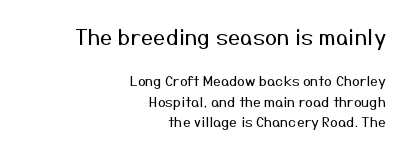
Size contrast runs from large at the top to small at the bottom. Anything drawn beneath the words? Only blank space. No extra ink here — the face is not bold. The axis of the letterforms is exactly vertical. Compared with typical body copy, the letter spacing here is the same.
